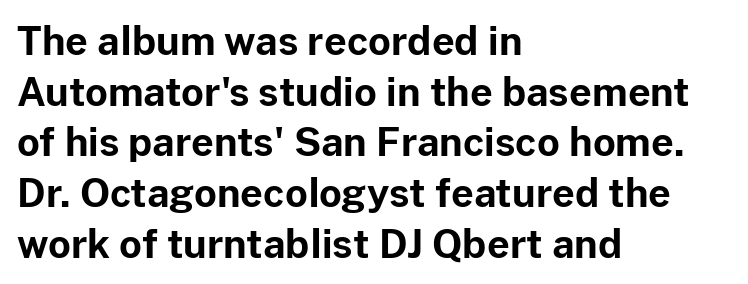
Bold? Absolutely — the strokes are thick and heavy. The designer left line spacing at the default. Looks like regular typesetting: each glyph gets only the width it needs. You could call the tracking neutral — neither tight nor loose.
